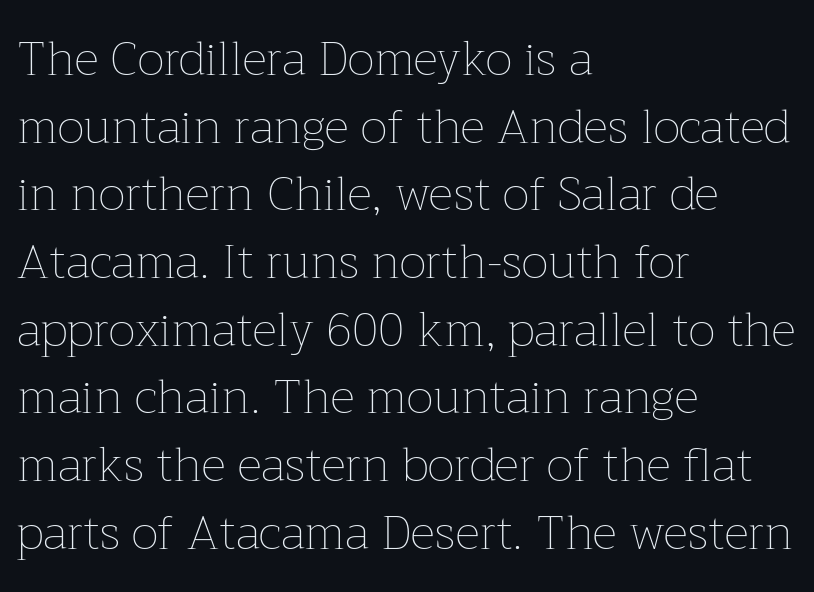
The image shows 48 px thin type, upright; set left-aligned, normal line spacing (1.41x), normal letter spacing, not underlined; low stroke contrast and a medium x-height.
